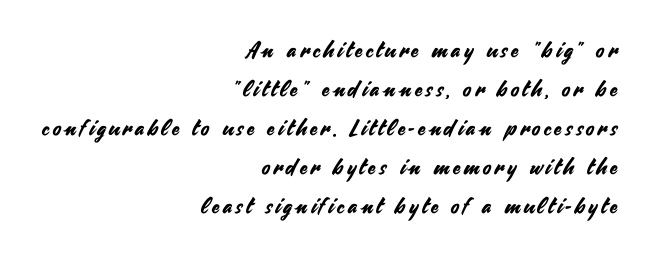
Line endings align vertically; line beginnings do not. The baseline area is clear.
